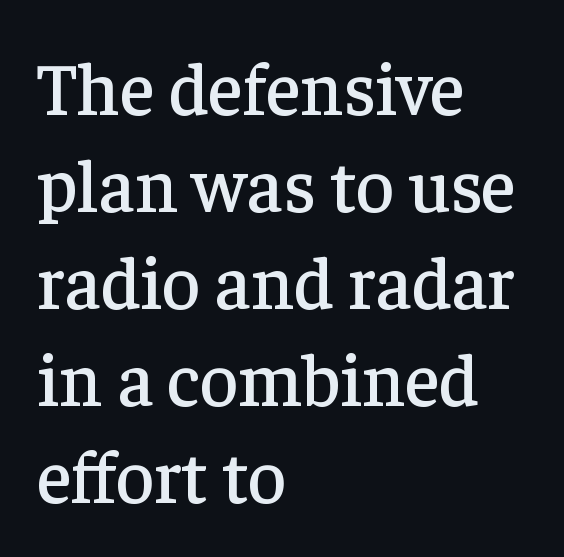
{"serif": "yes", "italic": "no", "width": "normal", "stroke_contrast": "low", "x_height": "medium", "monospaced": "no", "underline": "no", "align": "left", "line_spacing": "normal", "line_spacing_ratio": 1.31, "letter_spacing": "normal", "letter_spacing_em": 0.0, "glyph_px": 74}
